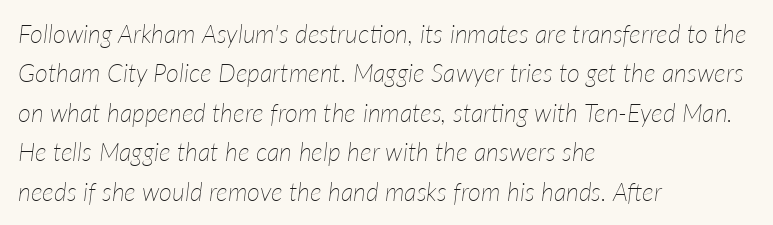
Q: Is the text bold? A: No.
Q: Is the text italic (slanted)? A: Yes, it leans right by about 7 degrees.
Q: Is the text underlined? A: No.
Q: How is the paragraph aligned? A: Left-aligned.
Q: Is the spacing between letters normal or unusually wide? A: Normal.
Q: Is the spacing between lines tight, normal or loose? A: Normal.
